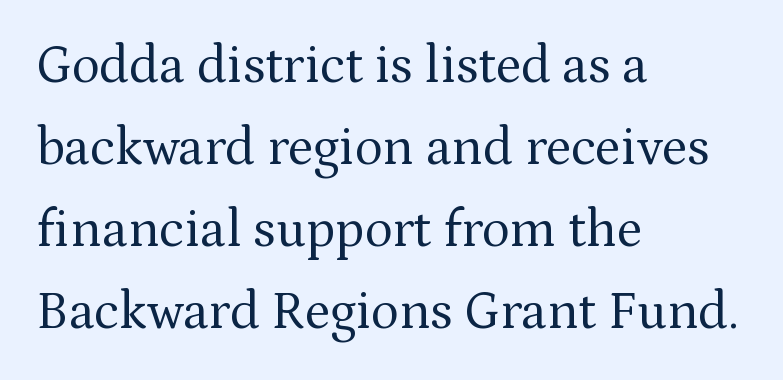
The image shows 53 px regular-weight serif type, upright; set left-aligned, normal line spacing (1.55x), normal letter spacing, not underlined; medium stroke contrast and a medium x-height.
